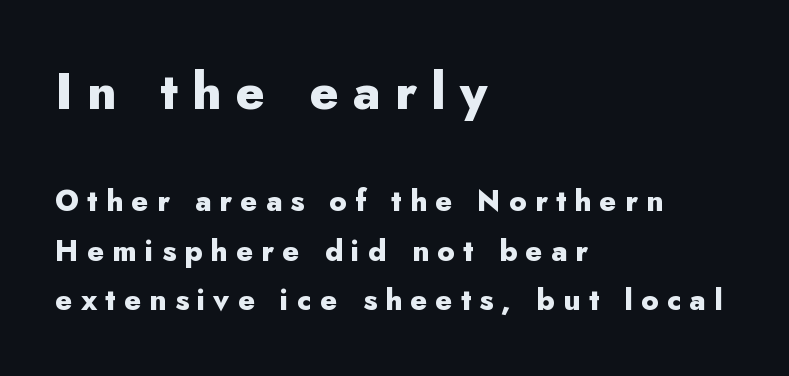
Q: Is the text bold? A: Yes.
Q: Is the text italic (slanted)? A: No, it is upright.
Q: Is the typeface a serif or a sans-serif typeface? A: Sans-serif.
Q: Is the text underlined? A: No.
Q: How is the paragraph aligned? A: Left-aligned.
Q: Is the spacing between letters normal or unusually wide? A: Unusually wide.
Q: Is the spacing between lines tight, normal or loose? A: Normal.
Q: Which block of text is set in a larger size, the first (top) or the second (bottom)? A: The first (top) one.
Q: Width (condensed, normal, or wide)? A: Normal.
Q: Stroke contrast? A: Low.
Q: x-height? A: Small.
Q: Monospaced? A: No.
